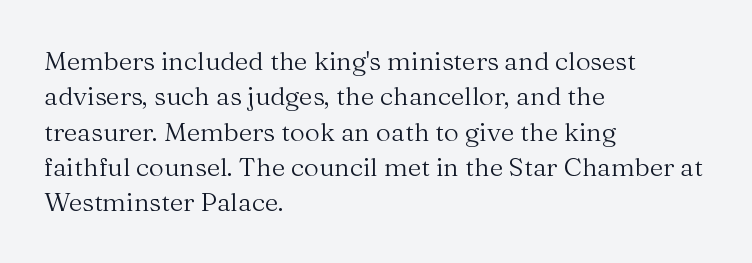
The image shows 26 px text type, upright; set left-aligned, normal line spacing (1.36x), normal letter spacing, not underlined.
